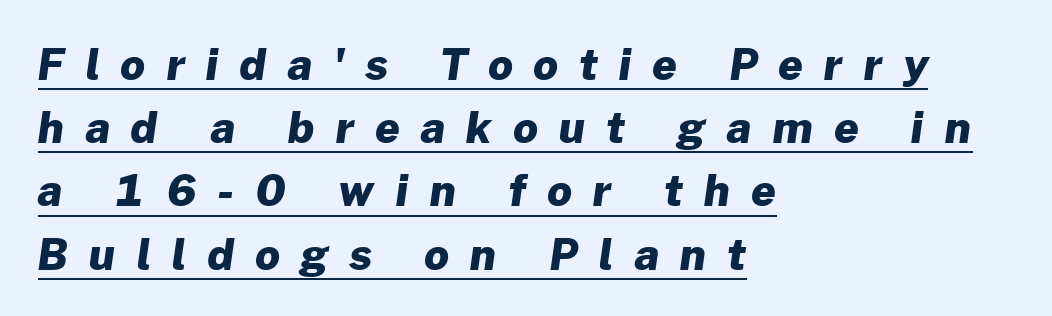
Q: Is the text bold? A: Yes.
Q: Is the typeface a serif or a sans-serif typeface? A: Sans-serif.
Q: Is the text underlined? A: Yes.
Q: How is the paragraph aligned? A: Left-aligned.
Q: Is the spacing between letters normal or unusually wide? A: Unusually wide.
Q: Is the spacing between lines tight, normal or loose? A: Normal.
Q: Width (condensed, normal, or wide)? A: Normal.
Q: Stroke contrast? A: Low.
Q: x-height? A: Medium.
Q: Monospaced? A: No.
